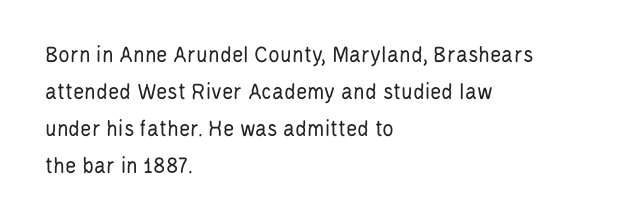
{"italic": "no", "bold": "no", "underline": "no", "align": "left", "line_spacing": "normal", "line_spacing_ratio": 1.54, "letter_spacing": "normal", "letter_spacing_em": 0.0, "glyph_px": 24}
